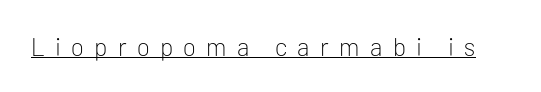
{"italic": "no", "bold": "no", "underline": "yes", "letter_spacing": "wide", "letter_spacing_em": 0.41, "glyph_px": 25}
